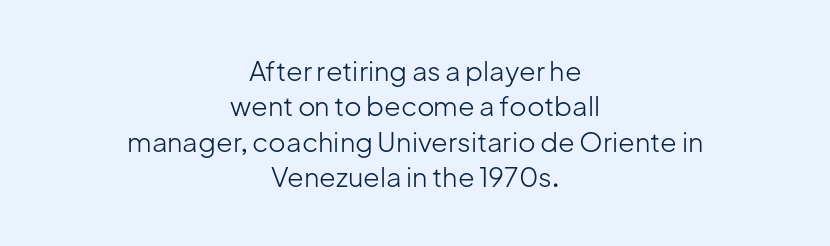
The image shows 27 px text type, upright; set centered, normal line spacing (1.31x), normal letter spacing, not underlined.
